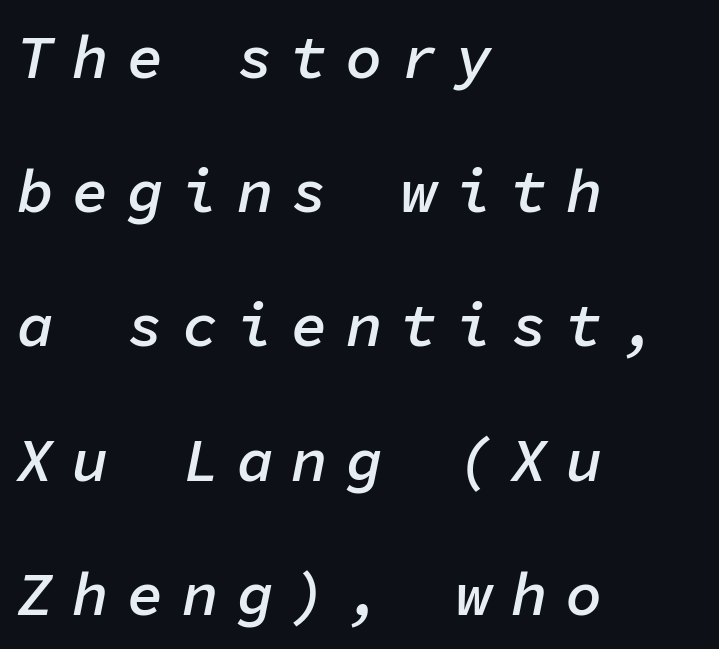
Q: Is the text bold? A: Semi-bold.
Q: Is the text italic (slanted)? A: Yes, it leans right by about 11 degrees.
Q: Is the text underlined? A: No.
Q: How is the paragraph aligned? A: Left-aligned.
Q: Is the spacing between letters normal or unusually wide? A: Unusually wide.
Q: Is the spacing between lines tight, normal or loose? A: Loose.
Q: Width (condensed, normal, or wide)? A: Normal.
Q: Stroke contrast? A: Low.
Q: x-height? A: Medium.
Q: Monospaced? A: Yes.
